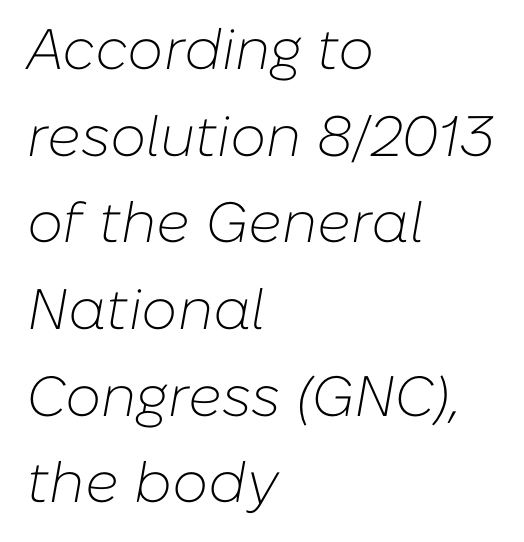
The image shows 57 px light type, italic (leaning right); set left-aligned, normal line spacing (1.52x), normal letter spacing, not underlined; low stroke contrast and a medium x-height.
